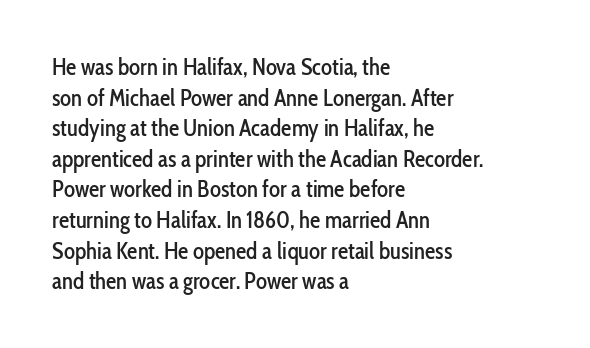
A typesetter would call this leading conventional body-copy spacing. No italicization has been applied; the sample stays upright. Tracking value appears to be zero — textbook default spacing. Short and long lines alike share a common starting point at left. Decoration check: the copy has no underline.
